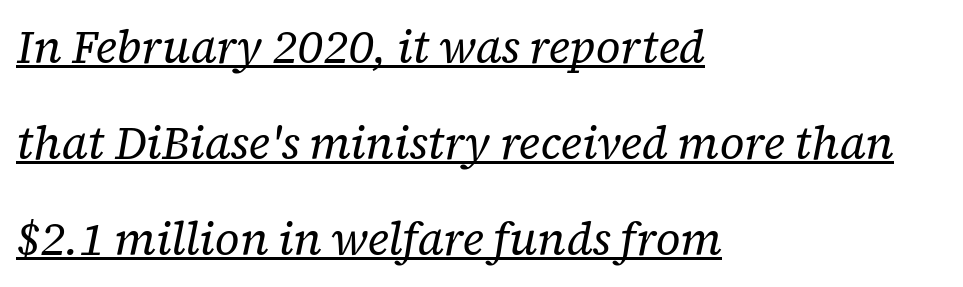
{"serif": "yes", "italic": "yes", "lean": "right", "slant_degrees": 12, "bold": "no", "weight": "regular", "width": "normal", "stroke_contrast": "low", "x_height": "medium", "monospaced": "no", "underline": "yes", "align": "left", "line_spacing": "loose", "line_spacing_ratio": 2.13, "letter_spacing": "normal", "letter_spacing_em": 0.0, "glyph_px": 45}
